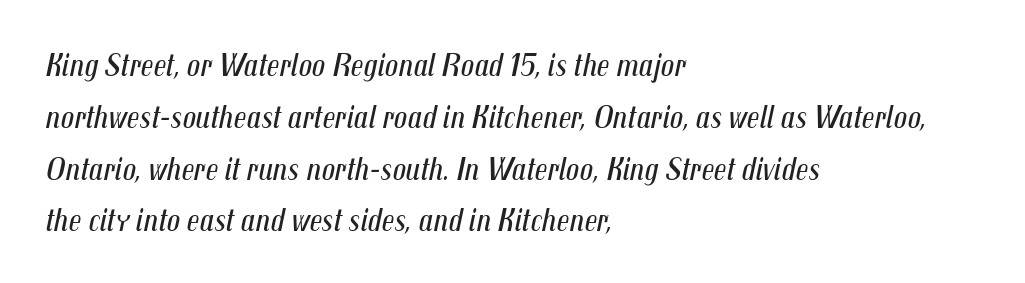
{"italic": "yes", "lean": "right", "slant_degrees": 12, "bold": "no", "weight": "regular", "width": "condensed", "stroke_contrast": "medium", "x_height": "medium", "monospaced": "no", "underline": "no", "align": "left", "line_spacing": "normal", "line_spacing_ratio": 1.57, "letter_spacing": "normal", "letter_spacing_em": 0.0, "glyph_px": 33}
